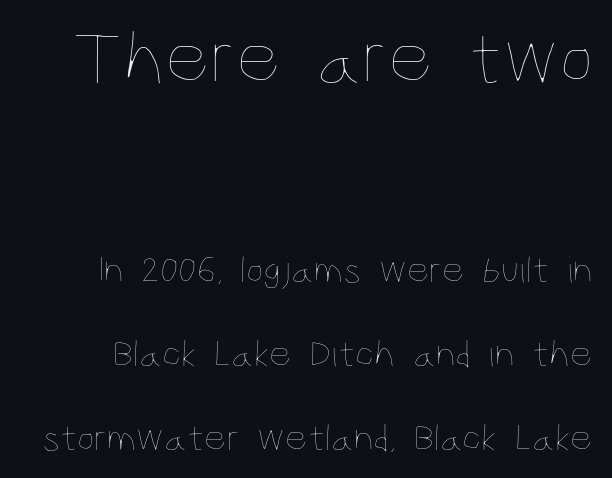
The image shows 78 px thin, condensed type, upright; set loose line spacing (2.16x), normal letter spacing, not underlined; the first (top) block is 2.0x larger; low stroke contrast and a large x-height.
